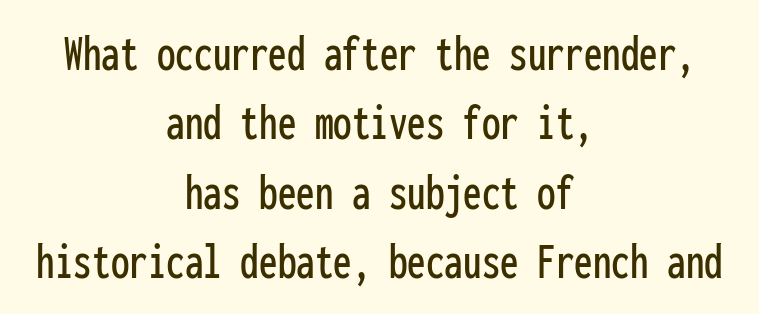
The axis of the letterforms is exactly vertical. What stands out about the letter spacing? Nothing — it is the standard amount. Stroke terminals: plain, sans-serif. Unmarked baselines from the first word to the last. Fixed-width glyphs throughout — classic coding-font behaviour.
